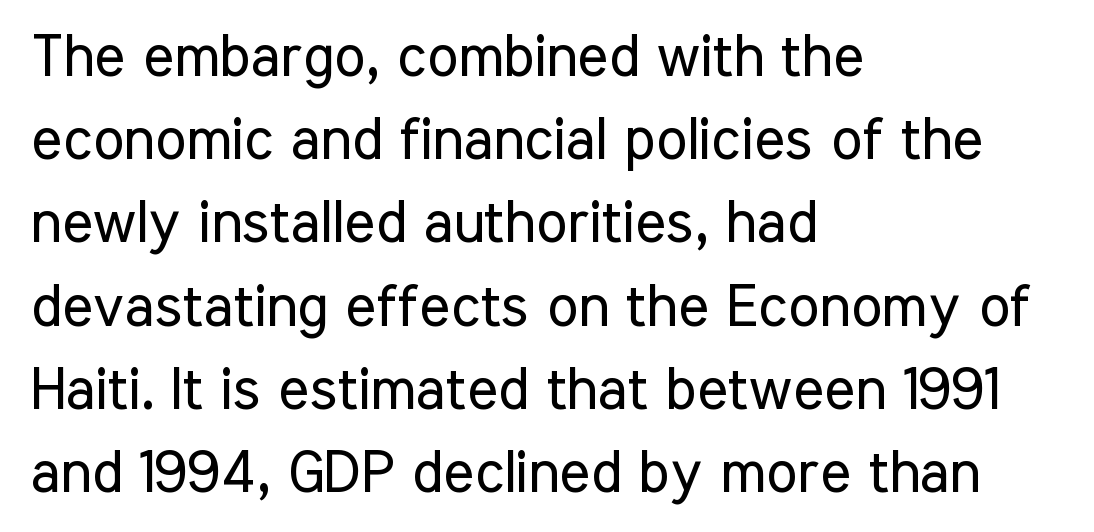
The image shows 59 px regular-weight, condensed sans-serif type, upright; set left-aligned, normal line spacing (1.41x), normal letter spacing, not underlined; low stroke contrast and a medium x-height.
